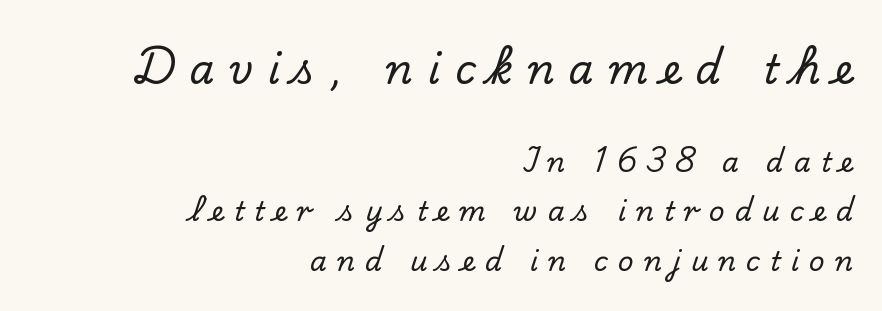
Q: Is the text italic (slanted)? A: Yes.
Q: Is the typeface a serif or a sans-serif typeface? A: Serif.
Q: Is the text underlined? A: No.
Q: How is the paragraph aligned? A: Right-aligned.
Q: Is the spacing between letters normal or unusually wide? A: Unusually wide.
Q: Which block of text is set in a larger size, the first (top) or the second (bottom)? A: The first (top) one.
Q: Width (condensed, normal, or wide)? A: Normal.
Q: Stroke contrast? A: Low.
Q: x-height? A: Small.
Q: Monospaced? A: No.
